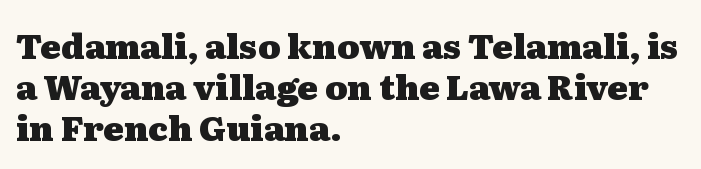
Q: Is the text bold? A: Yes.
Q: Is the text italic (slanted)? A: No, it is upright.
Q: Is the typeface a serif or a sans-serif typeface? A: Serif.
Q: Is the text underlined? A: No.
Q: How is the paragraph aligned? A: Left-aligned.
Q: Is the spacing between letters normal or unusually wide? A: Normal.
Q: Width (condensed, normal, or wide)? A: Wide.
Q: Stroke contrast? A: Medium.
Q: x-height? A: Medium.
Q: Monospaced? A: No.
